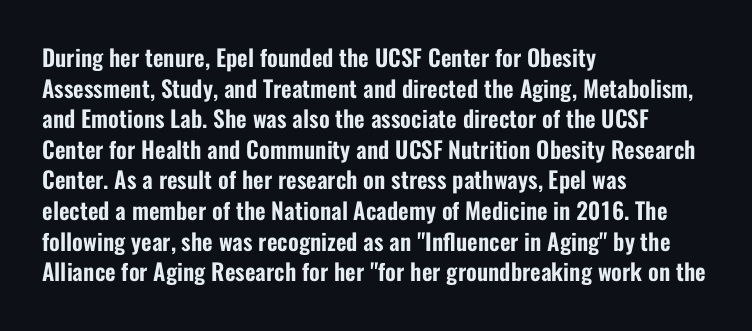
{"italic": "no", "underline": "no", "align": "left", "line_spacing": "normal", "line_spacing_ratio": 1.33, "letter_spacing": "normal", "letter_spacing_em": 0.0, "glyph_px": 23}
